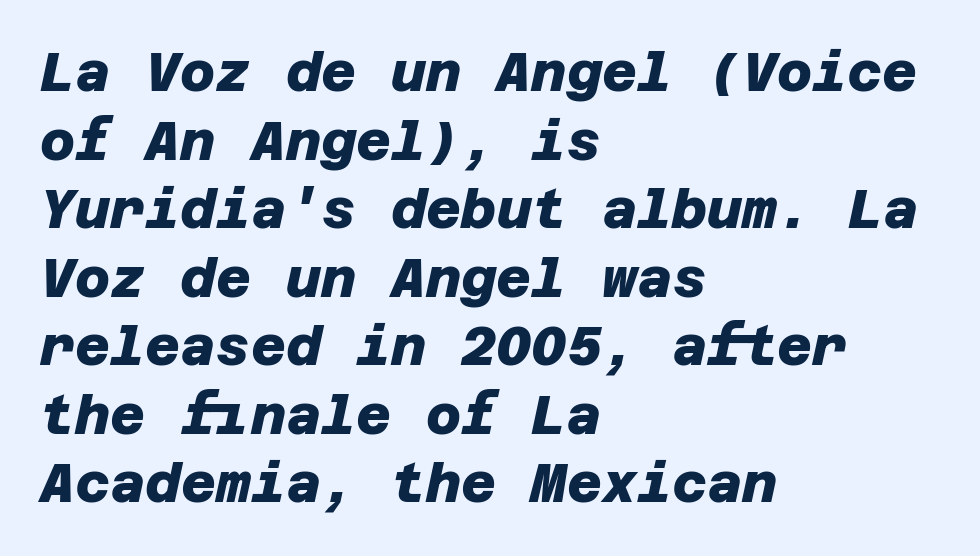
{"serif": "no", "bold": "yes", "weight": "heavy", "width": "normal", "stroke_contrast": "low", "x_height": "large", "underline": "no", "align": "left", "line_spacing": "normal", "line_spacing_ratio": 1.27, "letter_spacing": "normal", "letter_spacing_em": 0.0, "glyph_px": 54}
